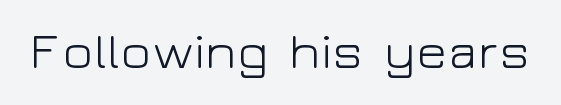
The image shows 51 px light, wide sans-serif type, upright; set normal letter spacing, not underlined; low stroke contrast and a medium x-height.
